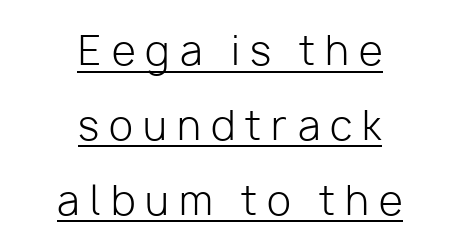
The font is comparable to plain body text, perhaps lighter. Reading down the block, each line starts at a different indent, mirrored at its end. I'd call this a sans setting — the letters go barefoot. The tracking reads as deliberately expanded to a designer's eye.
